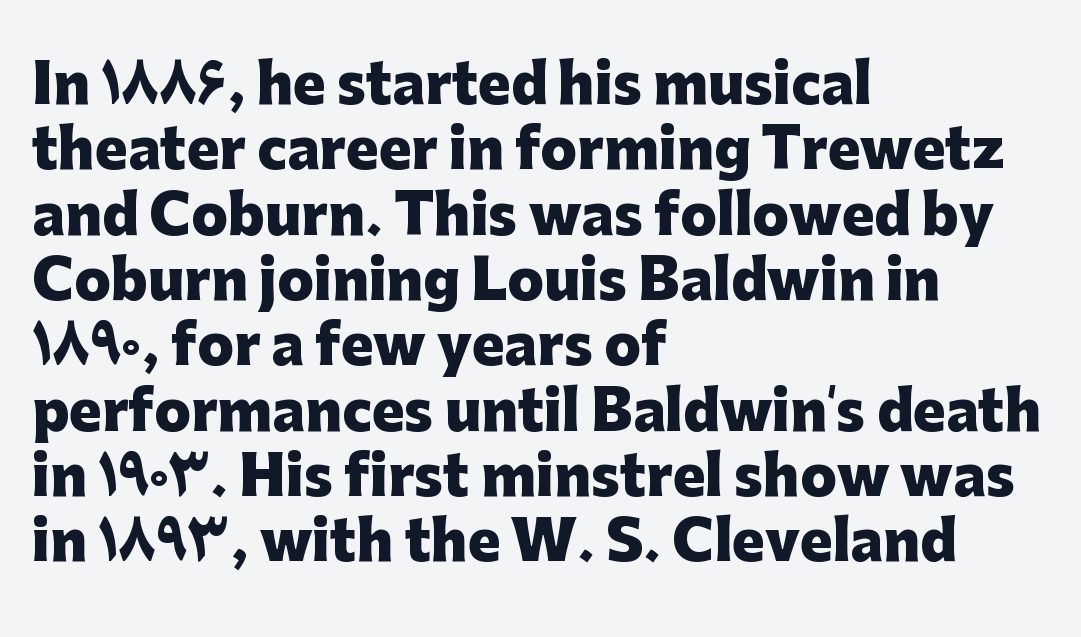
The image shows 54 px heavy sans-serif type, upright; set left-aligned, line spacing 1.21x, normal letter spacing, not underlined; low stroke contrast and a medium x-height.
